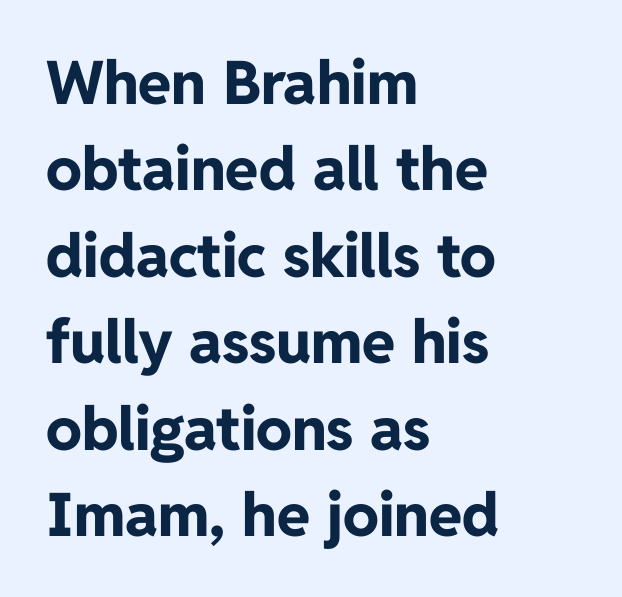
{"serif": "no", "italic": "no", "bold": "yes", "weight": "bold", "width": "normal", "stroke_contrast": "low", "x_height": "medium", "monospaced": "no", "underline": "no", "align": "left", "line_spacing": "normal", "line_spacing_ratio": 1.44, "letter_spacing": "normal", "letter_spacing_em": 0.0, "glyph_px": 60}
